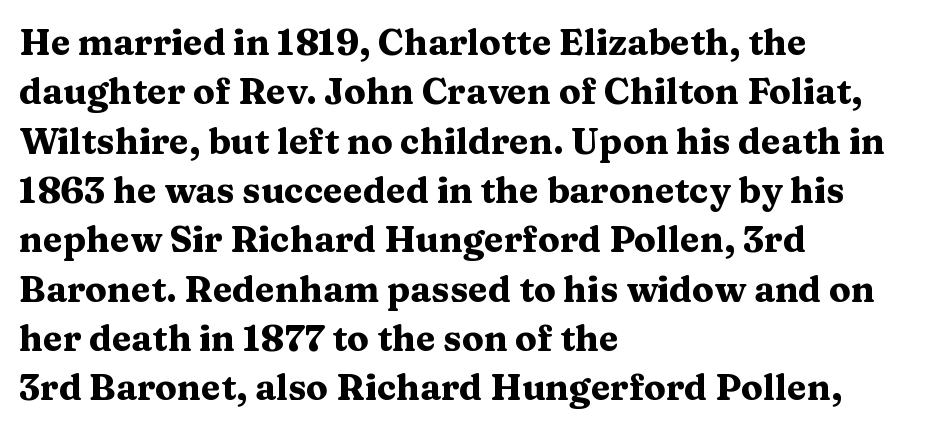
{"serif": "yes", "italic": "no", "bold": "yes", "weight": "heavy", "width": "wide", "stroke_contrast": "medium", "x_height": "medium", "monospaced": "no", "underline": "no", "align": "left", "line_spacing": "normal", "line_spacing_ratio": 1.37, "letter_spacing": "normal", "letter_spacing_em": 0.0, "glyph_px": 36}
